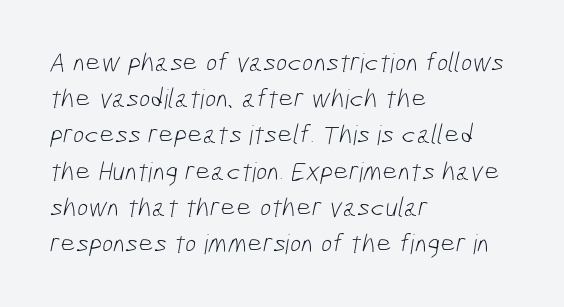
Leading: standard. Standard letterfit; no display-style spreading of the glyphs. The strokes are not fattened; the text isn't bold. All the whitespace from short lines collects on the right. Glance below the letters and you will spot only blank space.
